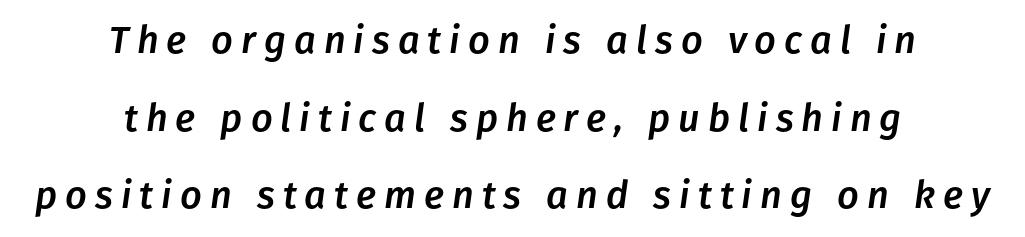
The face used here is proportionally spaced, like ordinary book or web type. You could fit nearly another row in the gap between these rows. Slanted lettering throughout. A typesetter would call this heavily tracked-out type. A bare baseline throughout the passage.
